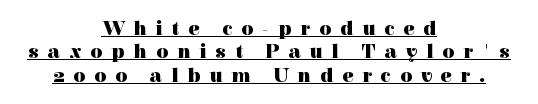
{"italic": "no", "bold": "yes", "underline": "yes", "align": "center", "line_spacing": "tight", "line_spacing_ratio": 1.11, "letter_spacing": "wide", "letter_spacing_em": 0.42, "glyph_px": 21}
